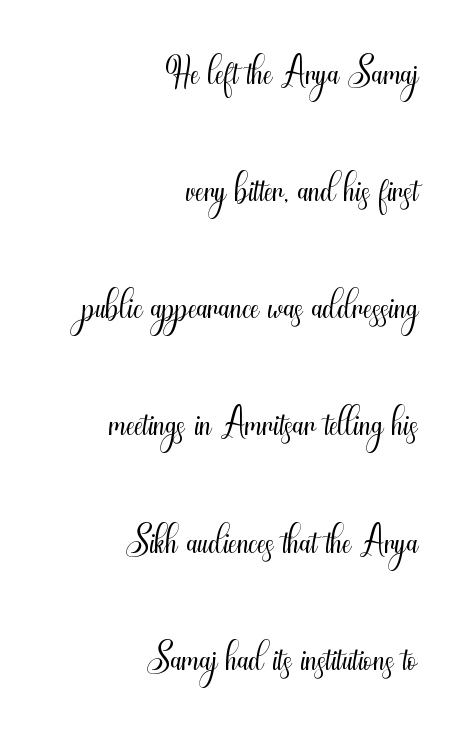
{"serif": "no", "bold": "no", "weight": "light", "width": "condensed", "stroke_contrast": "medium", "x_height": "small", "monospaced": "no", "underline": "no", "align": "right", "line_spacing": "loose", "line_spacing_ratio": 2.13, "letter_spacing": "normal", "letter_spacing_em": 0.0, "glyph_px": 55}
